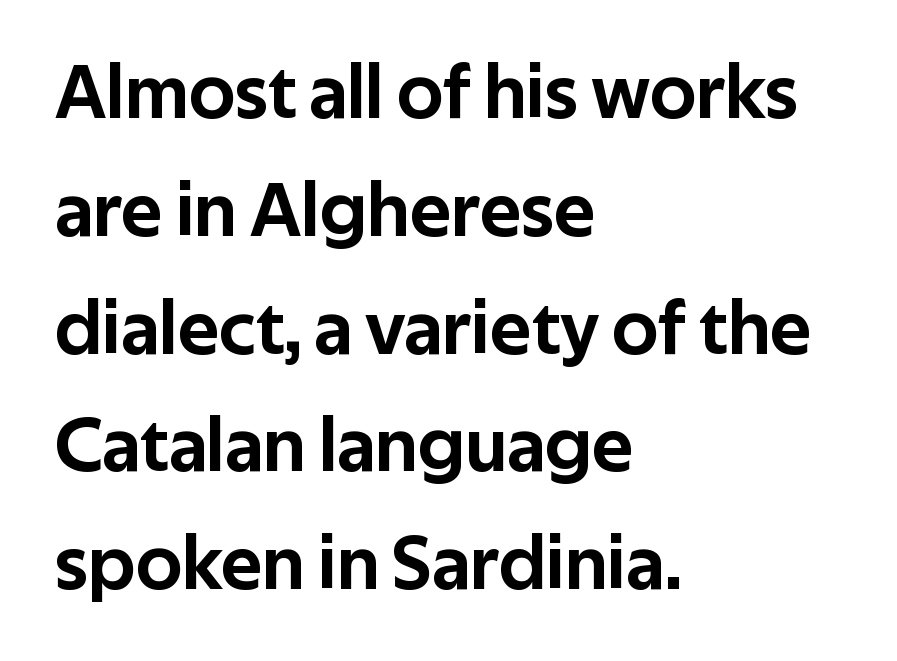
Rows of type keep a routine distance in the vertical direction. The letters advance in unequal steps, a hallmark of proportional type. A sans-serif font was chosen for this passage. Words appear dense and cohesive because spacing is normal.
